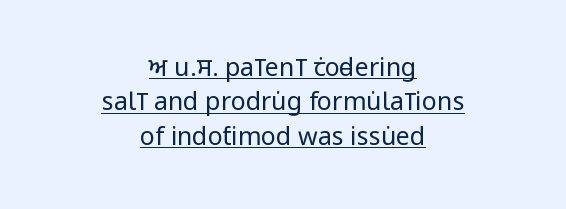
The font is comparable to plain body text, perhaps lighter. Posture: vertical. Tracking here is standard; glyphs follow each other at the usual distance. The rendered words wear a rule along their underside.
